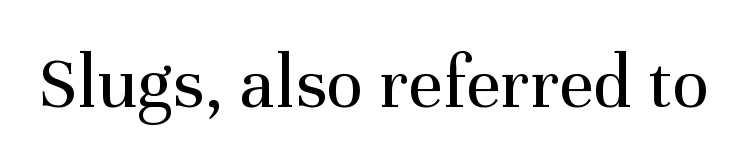
Q: Is the text bold? A: No.
Q: Is the text italic (slanted)? A: No, it is upright.
Q: Is the typeface a serif or a sans-serif typeface? A: Serif.
Q: Is the text underlined? A: No.
Q: Is the spacing between letters normal or unusually wide? A: Normal.
Q: Width (condensed, normal, or wide)? A: Normal.
Q: Stroke contrast? A: Medium.
Q: x-height? A: Medium.
Q: Monospaced? A: No.
